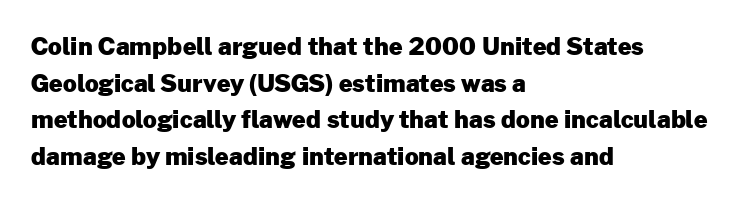
Q: Is the text bold? A: Yes.
Q: Is the text italic (slanted)? A: No, it is upright.
Q: Is the text underlined? A: No.
Q: How is the paragraph aligned? A: Left-aligned.
Q: Is the spacing between letters normal or unusually wide? A: Normal.
Q: Is the spacing between lines tight, normal or loose? A: Normal.
